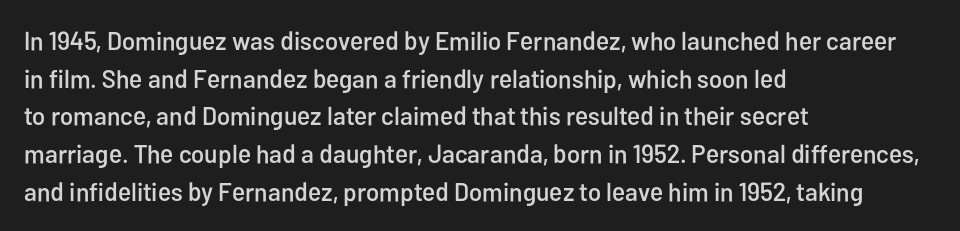
{"italic": "no", "underline": "no", "align": "left", "line_spacing": "normal", "line_spacing_ratio": 1.45, "letter_spacing": "normal", "letter_spacing_em": 0.0, "glyph_px": 26}
